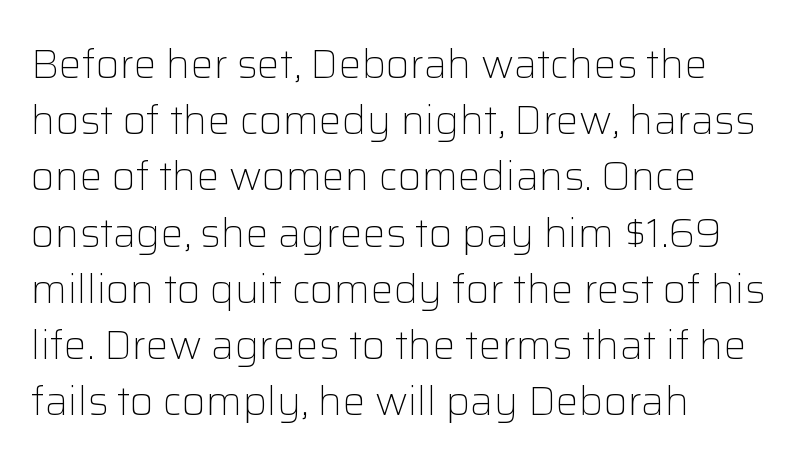
The gap between lines stays unmarked. Baseline-to-baseline distance is the conventional proportion of letter height. Typeset ragged right — the left edge is the straight one. No italicization has been applied; the sample stays upright. No extra ink here — the face is not bold.
